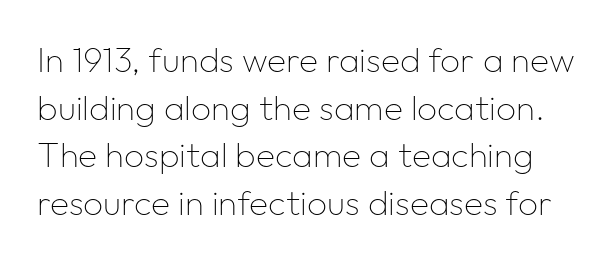
{"serif": "no", "italic": "no", "bold": "no", "weight": "thin", "width": "normal", "stroke_contrast": "low", "x_height": "medium", "monospaced": "no", "underline": "no", "line_spacing": "normal", "line_spacing_ratio": 1.36, "letter_spacing": "normal", "letter_spacing_em": 0.0, "glyph_px": 35}
